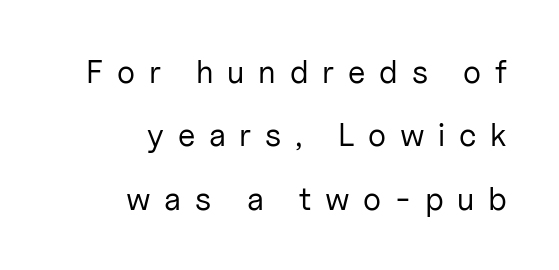
{"serif": "no", "italic": "no", "bold": "no", "weight": "regular", "width": "normal", "stroke_contrast": "low", "x_height": "medium", "monospaced": "no", "underline": "no", "align": "right", "line_spacing": "loose", "line_spacing_ratio": 1.98, "letter_spacing": "wide", "letter_spacing_em": 0.43, "glyph_px": 32}
